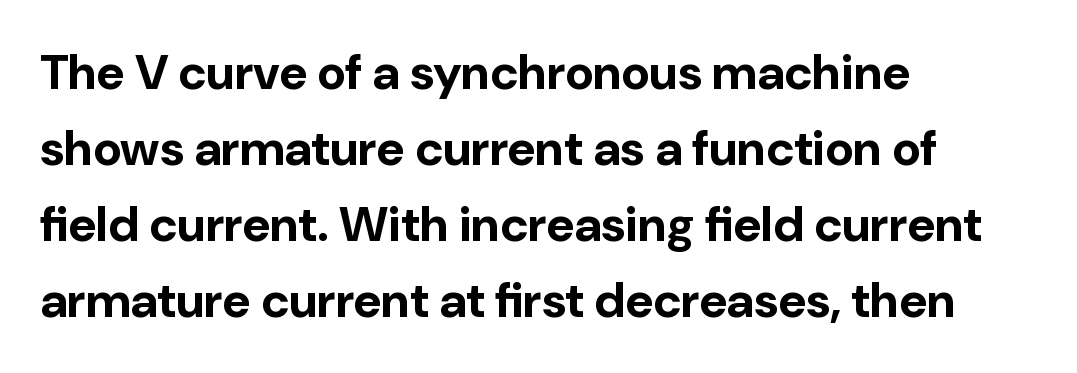
Q: Is the text bold? A: Yes.
Q: Is the text italic (slanted)? A: No, it is upright.
Q: Is the typeface a serif or a sans-serif typeface? A: Sans-serif.
Q: Is the text underlined? A: No.
Q: How is the paragraph aligned? A: Left-aligned.
Q: Is the spacing between letters normal or unusually wide? A: Normal.
Q: Is the spacing between lines tight, normal or loose? A: Normal.
Q: Width (condensed, normal, or wide)? A: Normal.
Q: Stroke contrast? A: Low.
Q: x-height? A: Medium.
Q: Monospaced? A: No.
